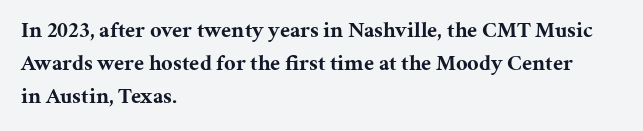
Q: Is the text bold? A: Yes.
Q: Is the text italic (slanted)? A: No, it is upright.
Q: Is the text underlined? A: No.
Q: How is the paragraph aligned? A: Left-aligned.
Q: Is the spacing between letters normal or unusually wide? A: Normal.
Q: Is the spacing between lines tight, normal or loose? A: Normal.
